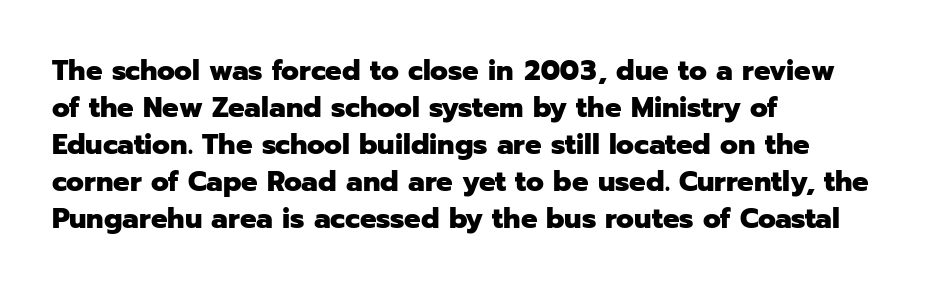
The strokes are fattened all the way to bold. Does extra space separate the letters? No, they use regular spacing. Leading matches the norm, producing a regular column. Does the lettering tilt? It doesn't — this is upright. The passage shown is typeset with a sans-serif family. A student would call this left alignment; a typographer would say flush left, rag right.
